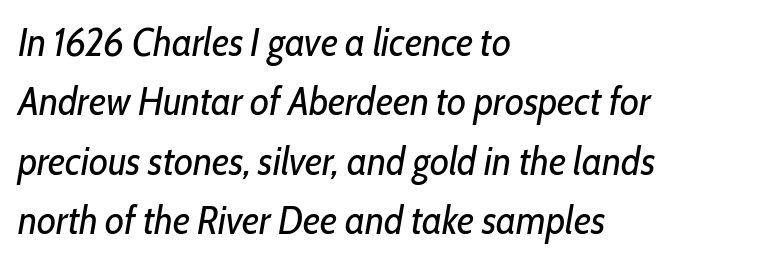
The image shows 39 px regular-weight, condensed type, italic (leaning right); set left-aligned, normal line spacing (1.52x), normal letter spacing, not underlined; low stroke contrast and a medium x-height.
